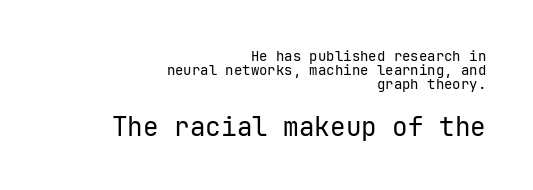
Letter spacing: default. Reading down the block, your eye finds every line finishing at a fixed right position. The specimen reads as upright at a glance. These two chunks differ in scale, with the bottom chunk taking the larger measure.
